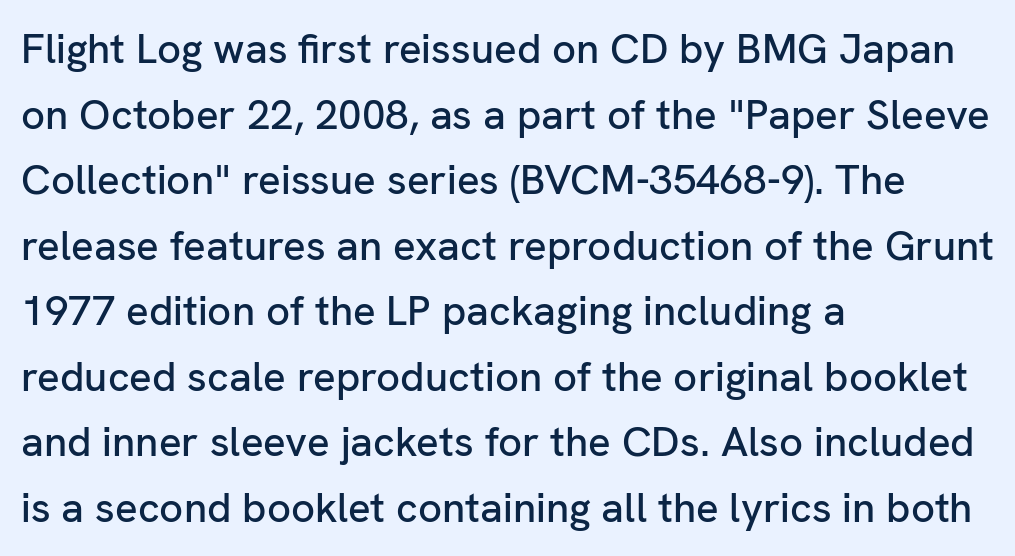
{"serif": "no", "italic": "no", "width": "normal", "stroke_contrast": "low", "x_height": "medium", "monospaced": "no", "underline": "no", "align": "left", "line_spacing": "normal", "line_spacing_ratio": 1.56, "letter_spacing": "normal", "letter_spacing_em": 0.0, "glyph_px": 42}
